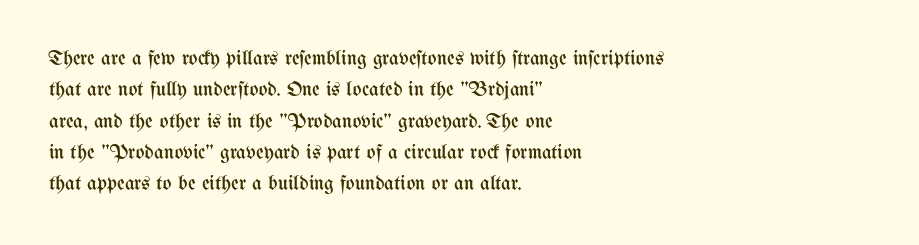
Ordinary non-slanted type is in use. Honestly, the row spacing looks completely unremarkable. These lines keep a tight, regular rhythm from letter to letter. These lines stack with their left ends in a neat column.
